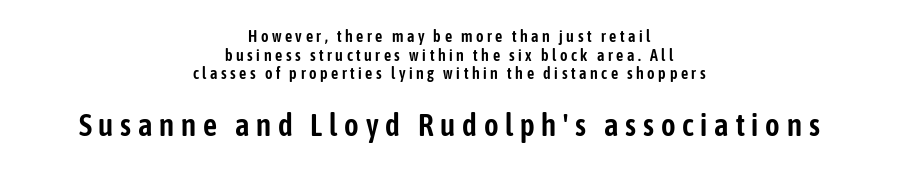
{"serif": "no", "italic": "no", "width": "condensed", "stroke_contrast": "low", "x_height": "medium", "monospaced": "no", "underline": "no", "align": "center", "line_spacing_ratio": 1.16, "letter_spacing": "wide", "letter_spacing_em": 0.22, "larger_block": "second", "size_ratio": 1.94, "glyph_px": 31}
